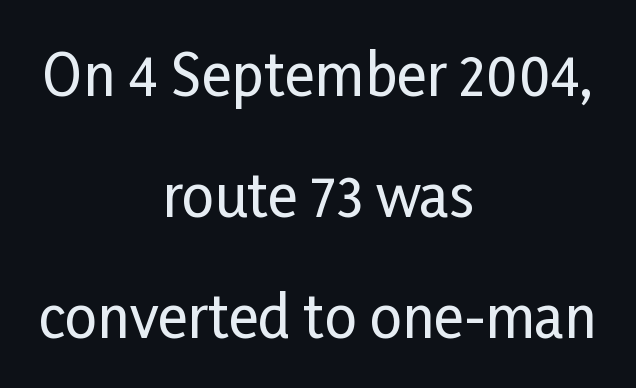
The image shows 57 px condensed sans-serif type, upright; set centered, loose line spacing (2.12x), normal letter spacing, not underlined; low stroke contrast and a medium x-height.
